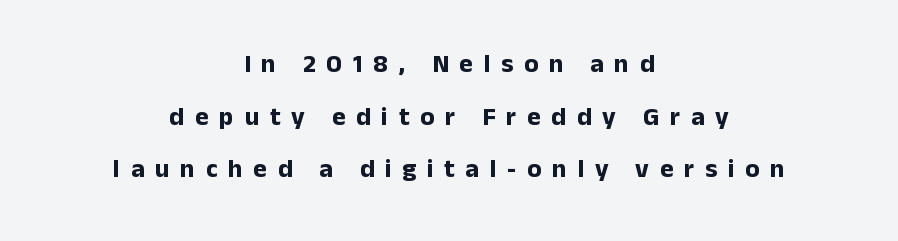
{"italic": "no", "bold": "yes", "underline": "no", "align": "center", "line_spacing": "loose", "line_spacing_ratio": 2.02, "letter_spacing": "wide", "letter_spacing_em": 0.41, "glyph_px": 26}
